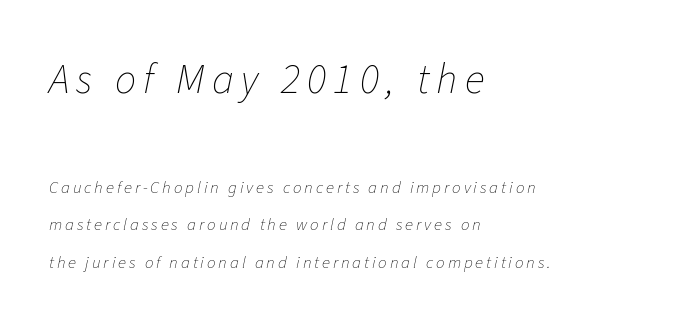
Q: Is the text bold? A: No.
Q: Is the text italic (slanted)? A: Yes, it leans right by about 11 degrees.
Q: Is the text underlined? A: No.
Q: How is the paragraph aligned? A: Left-aligned.
Q: Is the spacing between lines tight, normal or loose? A: Loose.
Q: Which block of text is set in a larger size, the first (top) or the second (bottom)? A: The first (top) one.
Q: Width (condensed, normal, or wide)? A: Normal.
Q: Stroke contrast? A: Low.
Q: x-height? A: Medium.
Q: Monospaced? A: No.
